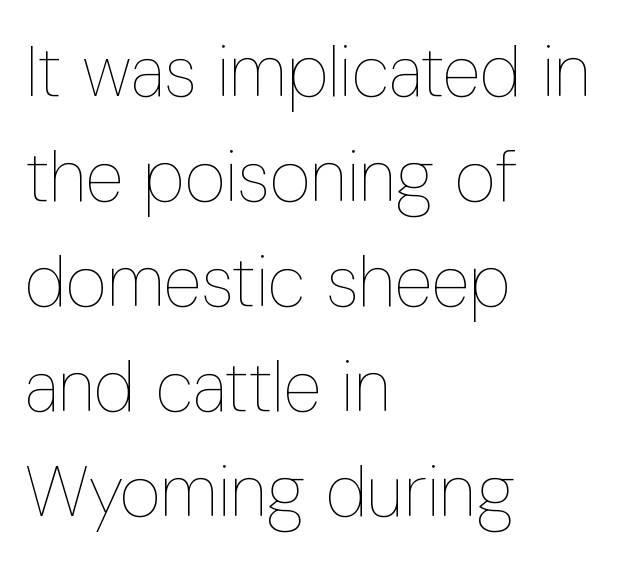
Q: Is the text bold? A: No.
Q: Is the text italic (slanted)? A: No, it is upright.
Q: Is the text underlined? A: No.
Q: How is the paragraph aligned? A: Left-aligned.
Q: Is the spacing between letters normal or unusually wide? A: Normal.
Q: Is the spacing between lines tight, normal or loose? A: Normal.
Q: Width (condensed, normal, or wide)? A: Condensed.
Q: Stroke contrast? A: Low.
Q: x-height? A: Medium.
Q: Monospaced? A: No.
